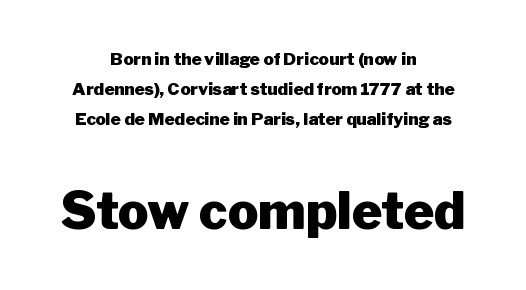
The image shows 51 px heavy sans-serif type, upright; set centered, line spacing 1.76x, normal letter spacing, not underlined; the second (bottom) block is 3.0x larger; low stroke contrast and a medium x-height.
